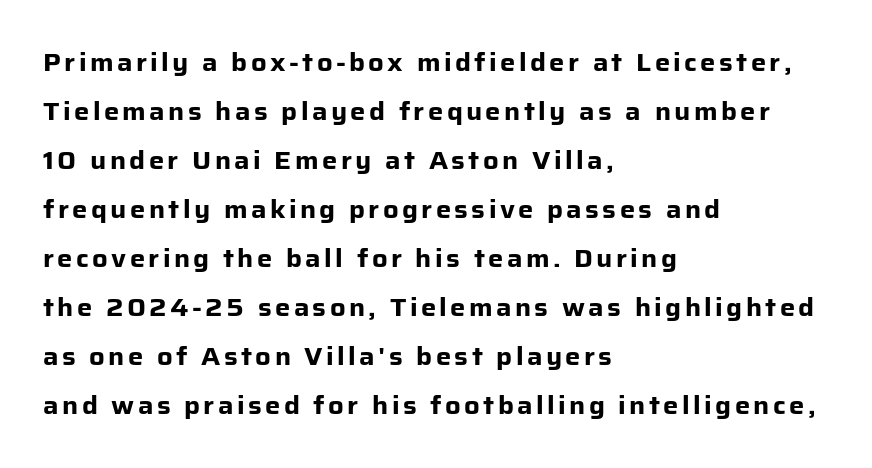
Q: Is the text bold? A: Yes.
Q: Is the text italic (slanted)? A: No, it is upright.
Q: Is the text underlined? A: No.
Q: How is the paragraph aligned? A: Left-aligned.
Q: Is the spacing between lines tight, normal or loose? A: Loose.
